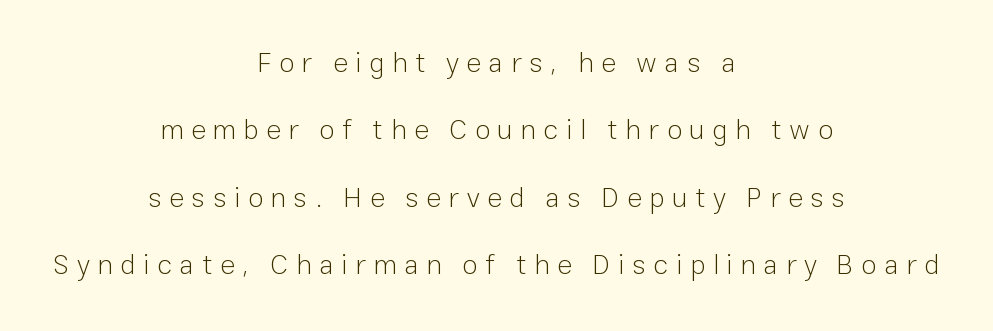
{"serif": "no", "italic": "no", "bold": "no", "weight": "light", "width": "normal", "stroke_contrast": "low", "x_height": "medium", "monospaced": "no", "underline": "no", "align": "center", "line_spacing": "loose", "line_spacing_ratio": 2.41, "letter_spacing": "wide", "letter_spacing_em": 0.27, "glyph_px": 28}
